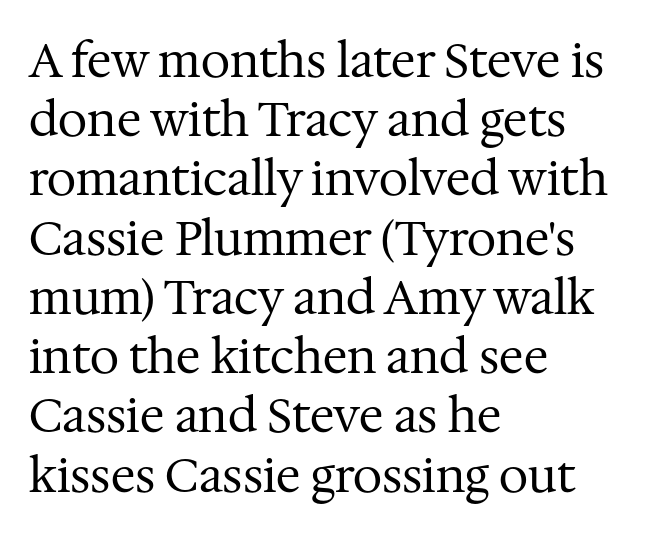
{"serif": "yes", "italic": "no", "bold": "no", "weight": "regular", "width": "normal", "stroke_contrast": "medium", "x_height": "medium", "monospaced": "no", "underline": "no", "align": "left", "line_spacing": "normal", "line_spacing_ratio": 1.26, "letter_spacing": "normal", "letter_spacing_em": 0.0, "glyph_px": 47}
